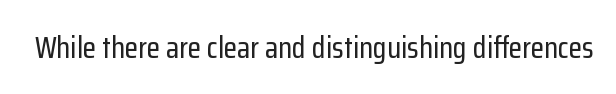
{"serif": "no", "italic": "no", "width": "condensed", "stroke_contrast": "low", "x_height": "medium", "monospaced": "no", "underline": "no", "letter_spacing": "normal", "letter_spacing_em": 0.0, "glyph_px": 31}
